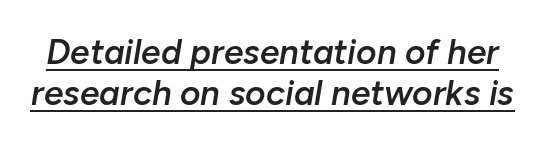
You could not count columns in this text — the font is proportionally spaced. Italic? Definitely — the glyphs are oblique. Glyph-to-glyph distance matches everyday printed text. This is underlined copy, the kind a proofreader might mark for attention. As a designer I'd log this as weight 600, semibold.
